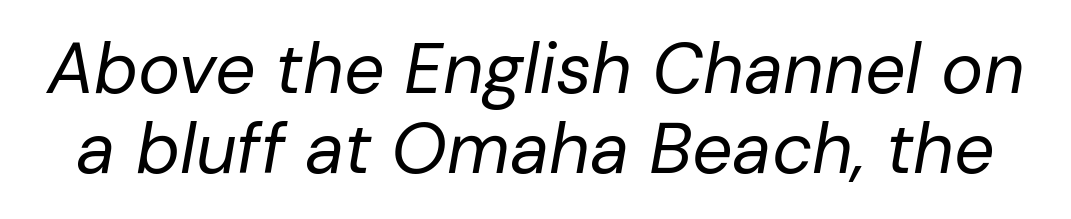
{"italic": "yes", "lean": "right", "slant_degrees": 10, "bold": "no", "weight": "regular", "width": "normal", "stroke_contrast": "low", "x_height": "medium", "monospaced": "no", "underline": "no", "line_spacing": "tight", "line_spacing_ratio": 1.13, "letter_spacing": "normal", "letter_spacing_em": 0.0, "glyph_px": 71}
